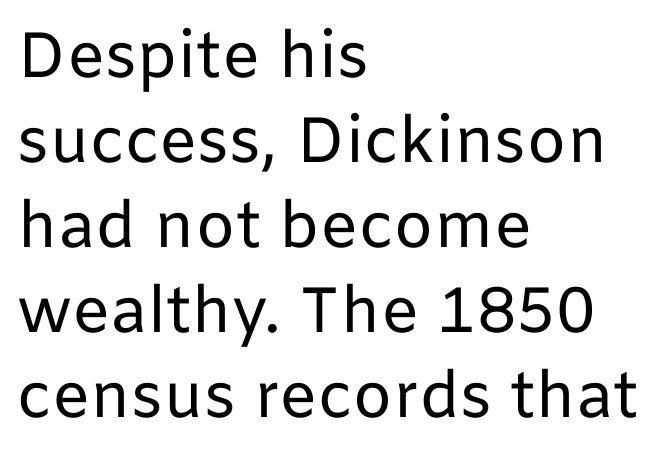
{"serif": "no", "italic": "no", "bold": "no", "weight": "regular", "width": "normal", "stroke_contrast": "low", "x_height": "medium", "monospaced": "no", "underline": "no", "align": "left", "line_spacing": "normal", "line_spacing_ratio": 1.33, "letter_spacing": "normal", "letter_spacing_em": 0.0, "glyph_px": 64}
